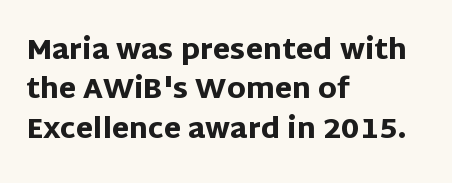
Q: Is the text bold? A: Yes.
Q: Is the text italic (slanted)? A: No, it is upright.
Q: Is the typeface a serif or a sans-serif typeface? A: Sans-serif.
Q: Is the text underlined? A: No.
Q: How is the paragraph aligned? A: Left-aligned.
Q: Is the spacing between letters normal or unusually wide? A: Normal.
Q: Is the spacing between lines tight, normal or loose? A: Normal.
Q: Width (condensed, normal, or wide)? A: Normal.
Q: Stroke contrast? A: Low.
Q: x-height? A: Large.
Q: Monospaced? A: No.
